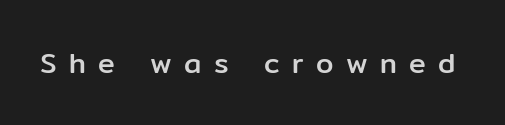
Q: Is the text italic (slanted)? A: No, it is upright.
Q: Is the typeface a serif or a sans-serif typeface? A: Sans-serif.
Q: Is the text underlined? A: No.
Q: Is the spacing between letters normal or unusually wide? A: Unusually wide.
Q: Width (condensed, normal, or wide)? A: Normal.
Q: Stroke contrast? A: Low.
Q: x-height? A: Medium.
Q: Monospaced? A: No.
